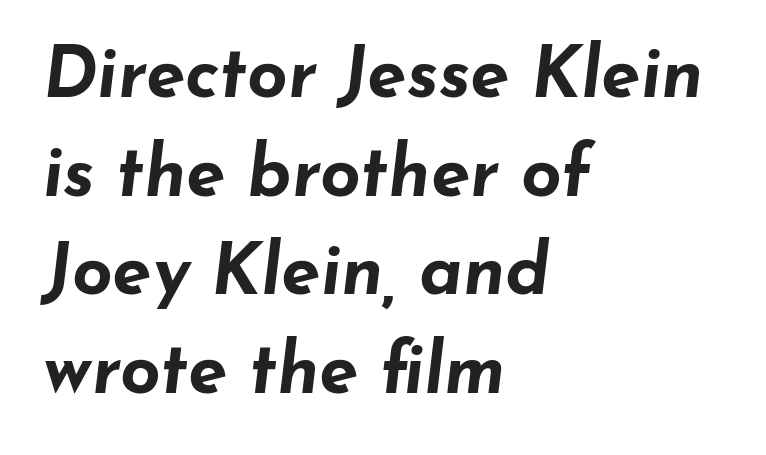
Q: Is the text bold? A: Yes.
Q: Is the text italic (slanted)? A: Yes, it leans right by about 7 degrees.
Q: Is the text underlined? A: No.
Q: How is the paragraph aligned? A: Left-aligned.
Q: Is the spacing between letters normal or unusually wide? A: Normal.
Q: Is the spacing between lines tight, normal or loose? A: Normal.
Q: Width (condensed, normal, or wide)? A: Wide.
Q: Stroke contrast? A: Low.
Q: x-height? A: Small.
Q: Monospaced? A: No.
